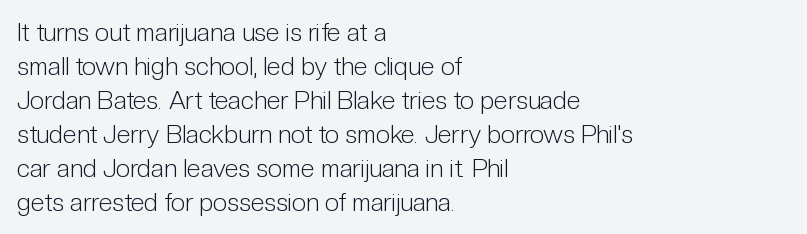
A normal amount of white space separates one row of letters from the next. Honestly, the letter spacing is just normal — you wouldn't notice it. The font's upright variant was chosen for this text. Is this a heavy cut? Hardly; it is regular or lighter. Caption: multi-line text, flush left, ragged right.
